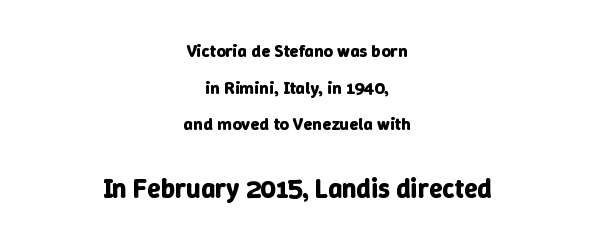
Q: Is the text bold? A: Yes.
Q: Is the text italic (slanted)? A: No, it is upright.
Q: Is the text underlined? A: No.
Q: How is the paragraph aligned? A: Centered.
Q: Is the spacing between letters normal or unusually wide? A: Normal.
Q: Is the spacing between lines tight, normal or loose? A: Loose.
Q: Which block of text is set in a larger size, the first (top) or the second (bottom)? A: The second (bottom) one.
